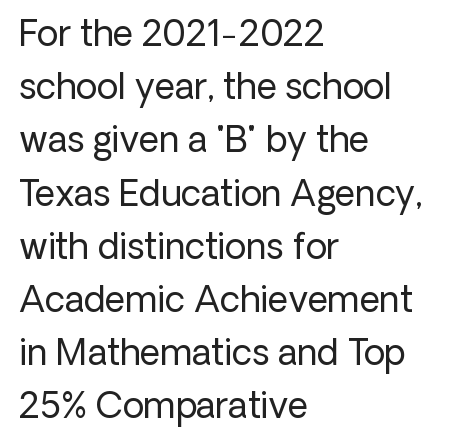
Character widths vary here, with narrow letters taking less room than wide ones. The lines are quadded left. Look at the bottom of the vertical strokes: they stop flat, with no serifs. Baseline-to-baseline distance is the conventional proportion of letter height. The type is set solid horizontally, with unmodified tracking. The font is comparable to plain body text, perhaps lighter.
